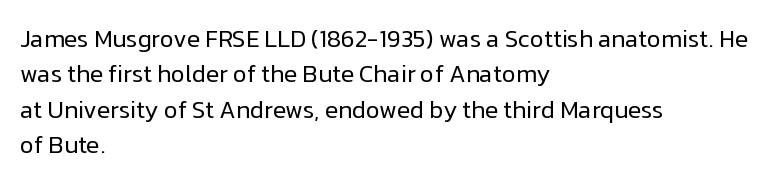
{"italic": "no", "bold": "no", "underline": "no", "align": "left", "line_spacing": "normal", "line_spacing_ratio": 1.47, "letter_spacing": "normal", "letter_spacing_em": 0.0, "glyph_px": 24}
